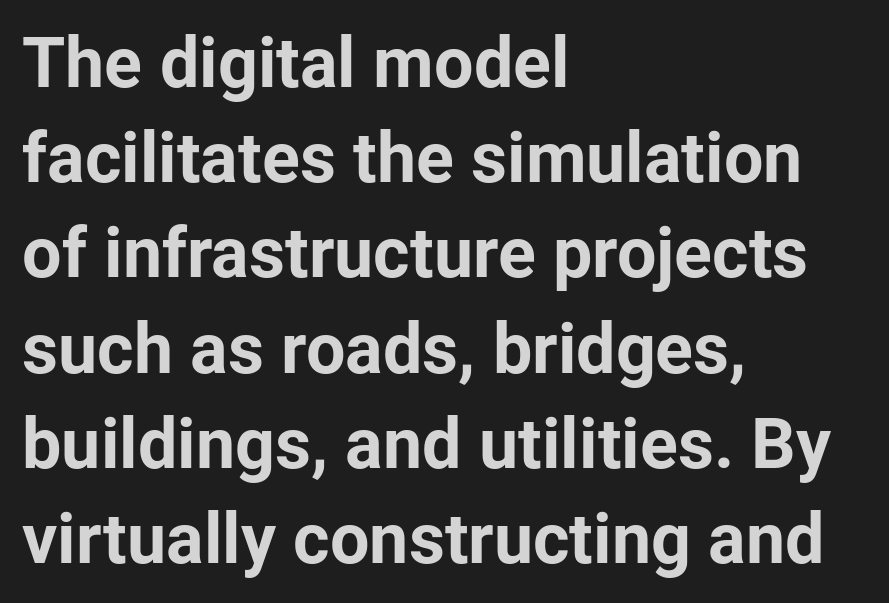
Q: Is the text bold? A: Yes.
Q: Is the text italic (slanted)? A: No, it is upright.
Q: Is the typeface a serif or a sans-serif typeface? A: Sans-serif.
Q: Is the text underlined? A: No.
Q: How is the paragraph aligned? A: Left-aligned.
Q: Is the spacing between letters normal or unusually wide? A: Normal.
Q: Is the spacing between lines tight, normal or loose? A: Normal.
Q: Width (condensed, normal, or wide)? A: Normal.
Q: Stroke contrast? A: Low.
Q: x-height? A: Medium.
Q: Monospaced? A: No.
